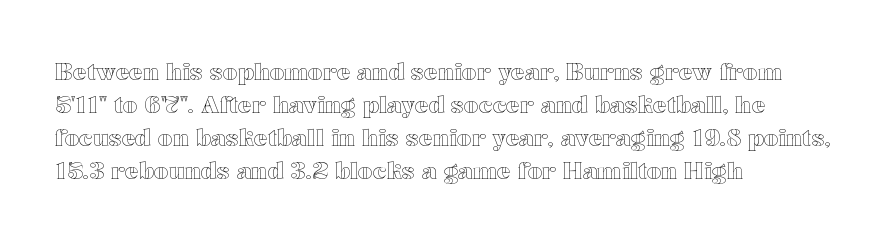
The image shows 23 px text type, upright; set left-aligned, normal line spacing (1.44x), normal letter spacing, not underlined.
